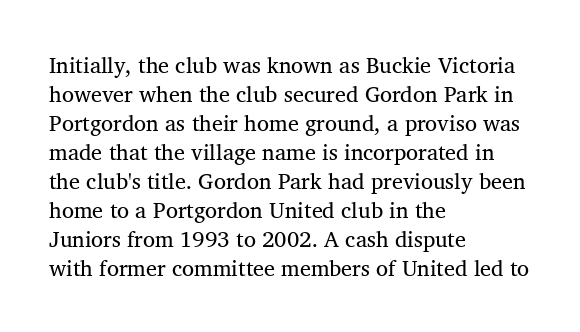
Rule under the text: the space is simply empty. There is no visible air inserted between adjacent glyphs. Summary of vertical rhythm: regular, with standard interline spacing. Bold? No — there's no thickening of the strokes. The typesetter chose a ragged-right arrangement here.
